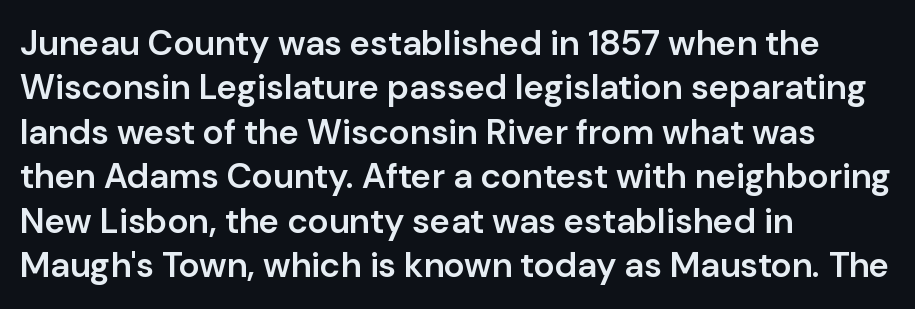
Q: Is the text bold? A: Semi-bold.
Q: Is the text italic (slanted)? A: No, it is upright.
Q: Is the typeface a serif or a sans-serif typeface? A: Sans-serif.
Q: Is the text underlined? A: No.
Q: How is the paragraph aligned? A: Left-aligned.
Q: Is the spacing between letters normal or unusually wide? A: Normal.
Q: Is the spacing between lines tight, normal or loose? A: Normal.
Q: Width (condensed, normal, or wide)? A: Normal.
Q: Stroke contrast? A: Low.
Q: x-height? A: Medium.
Q: Monospaced? A: No.
